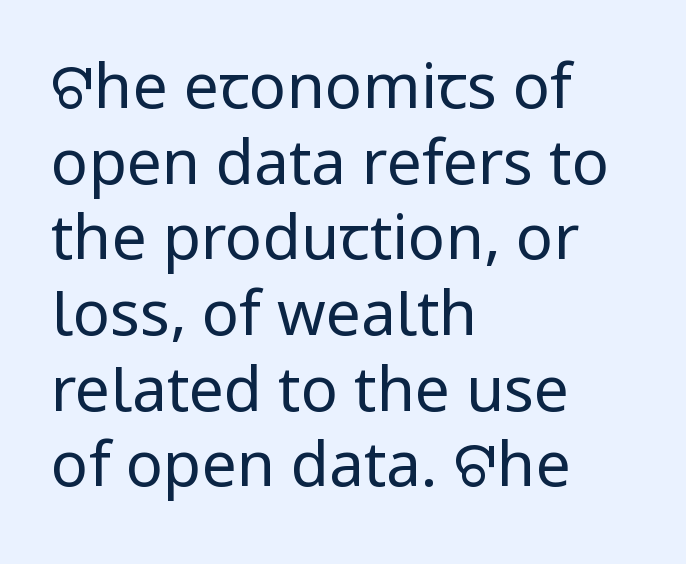
The image shows 62 px regular-weight sans-serif type, upright; set left-aligned, line spacing 1.22x, normal letter spacing, not underlined; low stroke contrast and a medium x-height.
